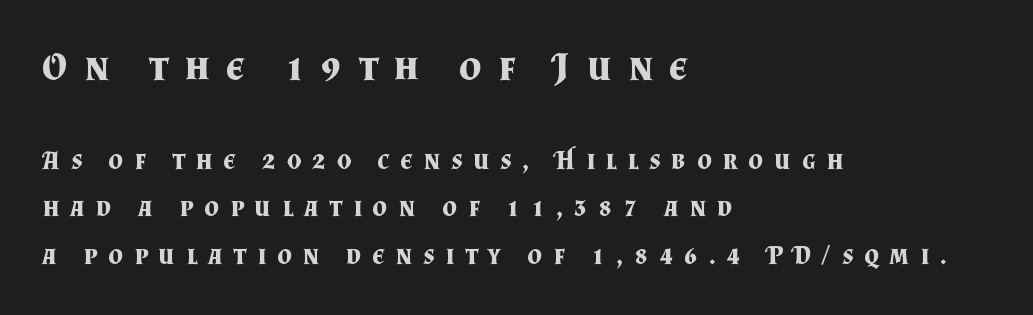
{"serif": "yes", "italic": "no", "bold": "yes", "weight": "bold", "width": "normal", "stroke_contrast": "medium", "x_height": "small", "monospaced": "no", "underline": "no", "align": "left", "line_spacing_ratio": 1.82, "letter_spacing": "wide", "letter_spacing_em": 0.42, "larger_block": "first", "size_ratio": 1.5, "glyph_px": 39}
